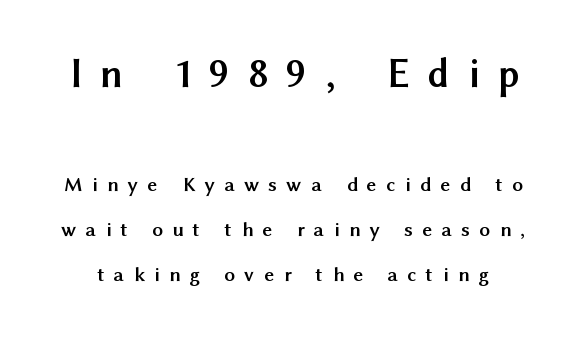
These lines are rendered in a variable-pitch font. Compared with an ordinary text face, these strokes are far heavier — a full bold. The baseline area is clear. Quick note: not italic, upright. Of the two passages, the one on top uses the larger point size. The designer went with a sans here, leaving each stem footless.
